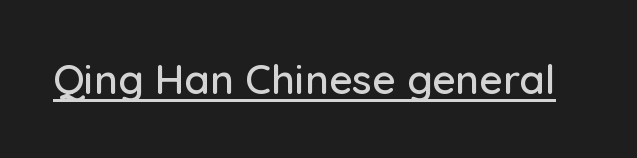
Tracking value appears to be zero — textbook default spacing. Rendered with straight, roman letterforms. Is this a fixed-width face? No — the glyphs have proportional, varying widths. The typesetter has applied underlining to the passage shown.
